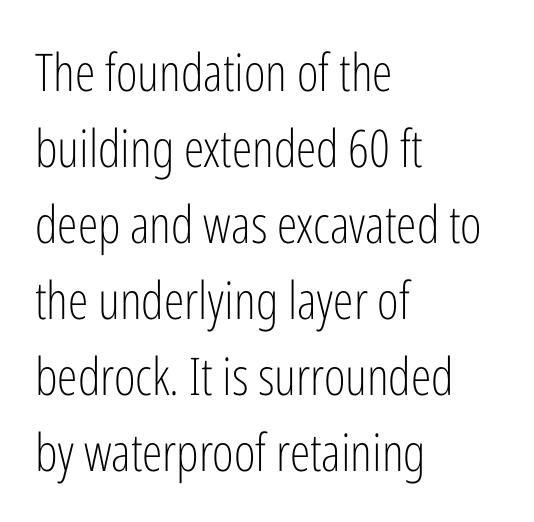
The paragraph has a hard left edge and a soft right edge. The vertical gap from one line to the next is medium. The typeface chosen for these lines omits serifs. This is not heavy type; no bold has been used.
